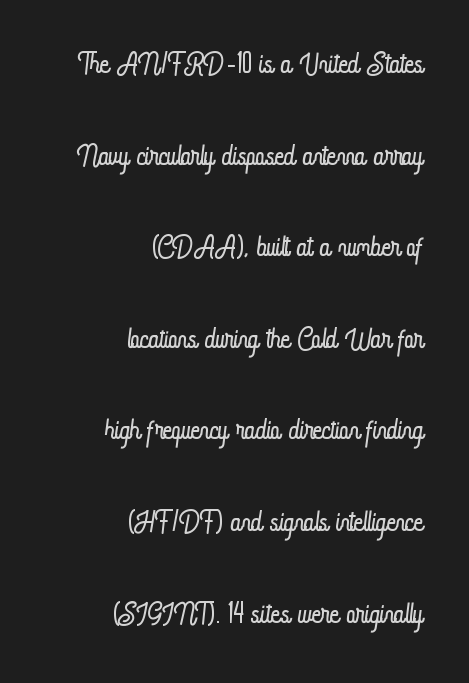
Q: Is the text bold? A: No.
Q: Is the text underlined? A: No.
Q: How is the paragraph aligned? A: Right-aligned.
Q: Is the spacing between letters normal or unusually wide? A: Normal.
Q: Is the spacing between lines tight, normal or loose? A: Loose.
Q: Width (condensed, normal, or wide)? A: Condensed.
Q: Stroke contrast? A: Low.
Q: x-height? A: Small.
Q: Monospaced? A: No.
